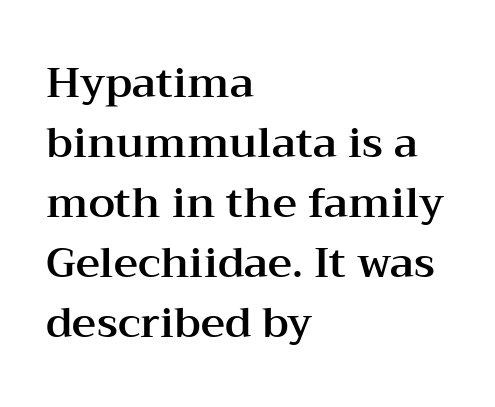
The string is rendered with underlining switched off. The typeface chosen for these lines features serifs. Rendered with straight, roman letterforms. A typesetter would call this proportional, since set widths differ per character. Inter-character spacing is left at the font's built-in metrics.
